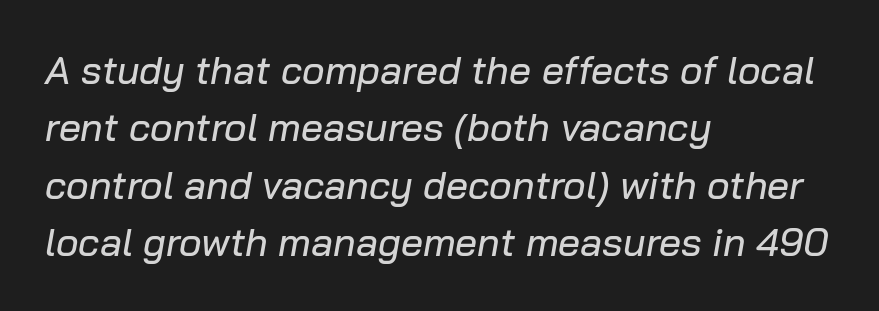
The image shows 39 px text type, italic (leaning right); set left-aligned, normal line spacing (1.47x), normal letter spacing, not underlined; low stroke contrast and a medium x-height.
